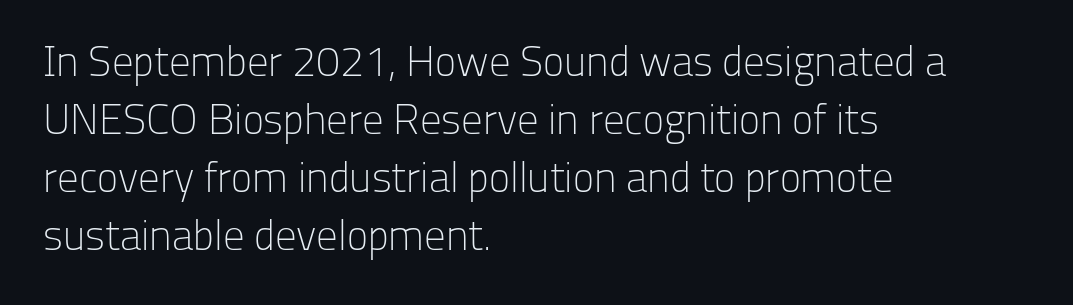
{"serif": "no", "italic": "no", "bold": "no", "weight": "light", "width": "normal", "stroke_contrast": "low", "x_height": "medium", "monospaced": "no", "underline": "no", "align": "left", "line_spacing": "normal", "line_spacing_ratio": 1.35, "letter_spacing": "normal", "letter_spacing_em": 0.0, "glyph_px": 43}
